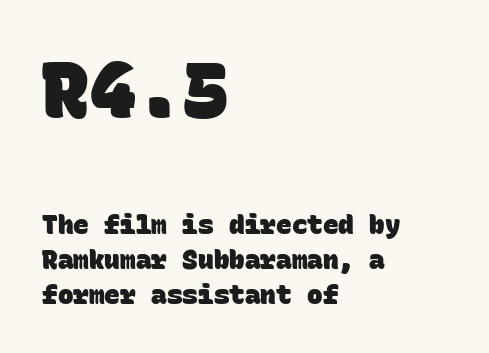
{"serif": "no", "bold": "yes", "weight": "heavy", "width": "normal", "stroke_contrast": "low", "x_height": "large", "monospaced": "yes", "underline": "no", "align": "left", "line_spacing": "normal", "line_spacing_ratio": 1.34, "letter_spacing": "normal", "letter_spacing_em": 0.0, "larger_block": "first", "size_ratio": 3.0, "glyph_px": 78}
